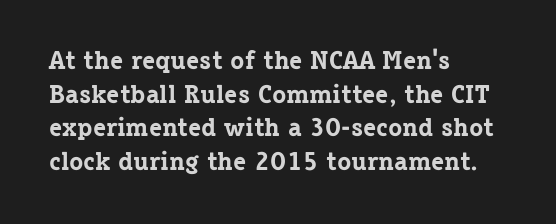
Regarding leading, the lines here are spaced in the standard way. Nothing unusual about the tracking: characters are spaced as the font intends. Clear beneath every line of the passage. The compositor pushed each line to the left boundary. Ascenders rise straight up at ninety degrees. The font is running at its bold setting.
